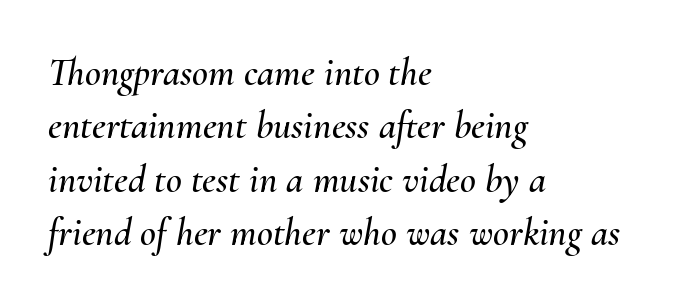
Students, note that the glyphs here touch the page at normal intervals. Descender tails drop into unmarked territory. The rendering uses natural spacing where letterforms have individual widths. Compared with a centered layout, this one pins lines to the left instead. The passage shown stacks its lines at a standard gap.
